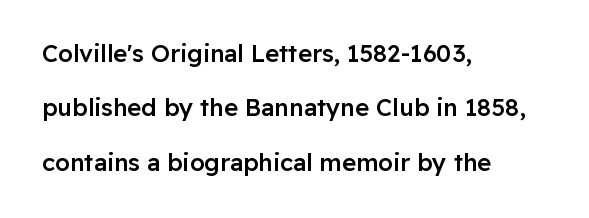
Q: Is the text bold? A: Semi-bold.
Q: Is the text italic (slanted)? A: No, it is upright.
Q: Is the text underlined? A: No.
Q: How is the paragraph aligned? A: Left-aligned.
Q: Is the spacing between letters normal or unusually wide? A: Normal.
Q: Is the spacing between lines tight, normal or loose? A: Loose.
